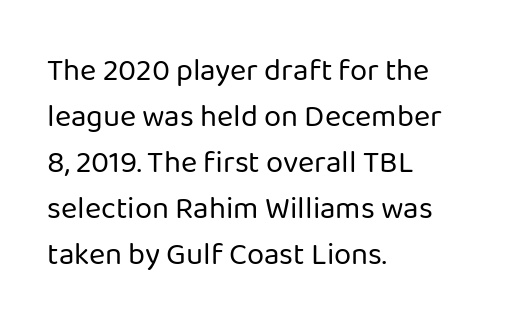
Layout note: lines flush left. The line texture is even and compact thanks to regular tracking. Note: no serifs on the glyphs. A normal amount of white space separates one row of letters from the next. The letters look calm and open, with moderate or lighter stems.
